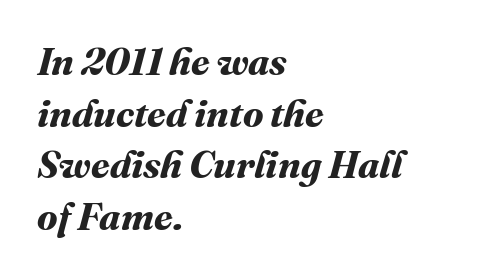
The image shows 38 px bold type; set left-aligned, normal line spacing (1.36x), normal letter spacing, not underlined; medium stroke contrast and a medium x-height.
